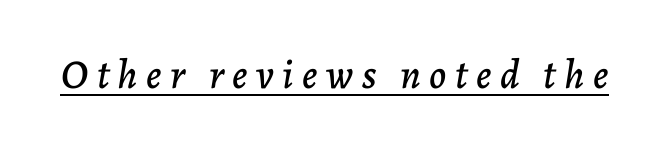
The glyphs are accompanied by a horizontal stroke just below them. Proportional: the letters do not fall into vertical columns. The font's italic variant was chosen for this text. Spacing between characters has been opened up far beyond the box default.
